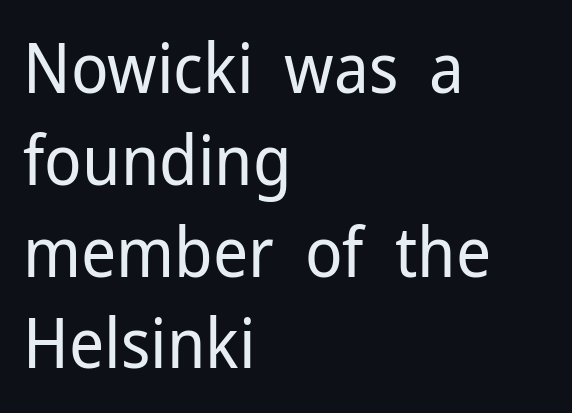
{"serif": "no", "italic": "no", "bold": "no", "weight": "regular", "width": "normal", "stroke_contrast": "low", "x_height": "medium", "monospaced": "no", "underline": "no", "align": "left", "line_spacing": "normal", "line_spacing_ratio": 1.33, "letter_spacing": "normal", "letter_spacing_em": 0.0, "glyph_px": 69}
